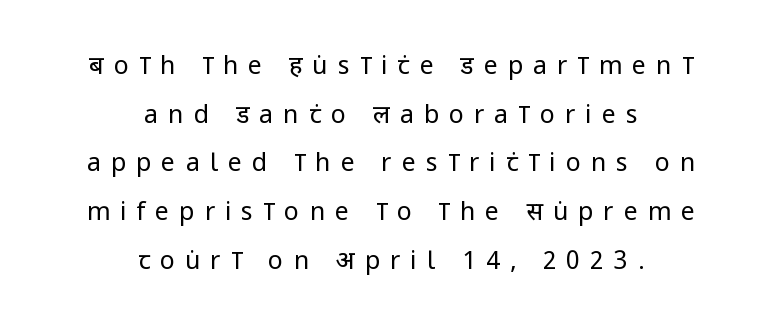
These lines stack symmetrically, like a column narrowing and widening about its center. In terms of letterspacing, this is a distinctly airy, spread setting. Each stroke keeps to a modest, everyday thickness or less. Underlining? Definitely not there. Unlike italic type, these characters show no tilt at all.
